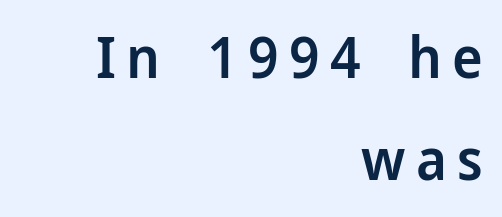
The image shows 58 px semibold sans-serif type, upright; set right-aligned, line spacing 1.76x, not underlined; low stroke contrast and a medium x-height.
